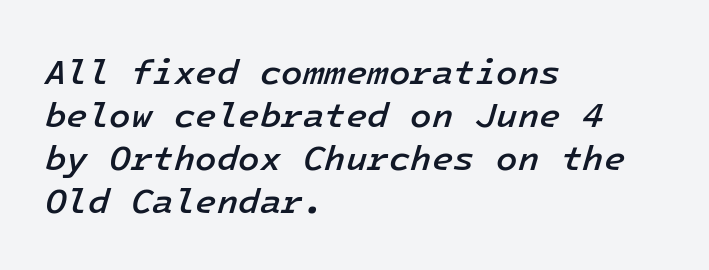
Firm but not heavy-handed strokes: this text is semibold. Descenders are the only things crossing below the line. Rendered with sloped, italic letterforms. In terms of letterspacing, this is plain default setting. Alignment: flush left.
